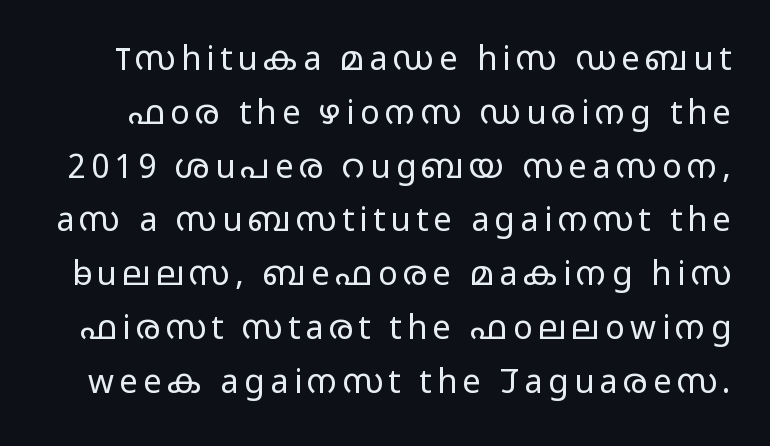
Q: Is the text bold? A: No.
Q: Is the text italic (slanted)? A: No, it is upright.
Q: Is the typeface a serif or a sans-serif typeface? A: Sans-serif.
Q: Is the text underlined? A: No.
Q: Is the spacing between lines tight, normal or loose? A: Normal.
Q: Width (condensed, normal, or wide)? A: Wide.
Q: Stroke contrast? A: Low.
Q: x-height? A: Medium.
Q: Monospaced? A: No.
